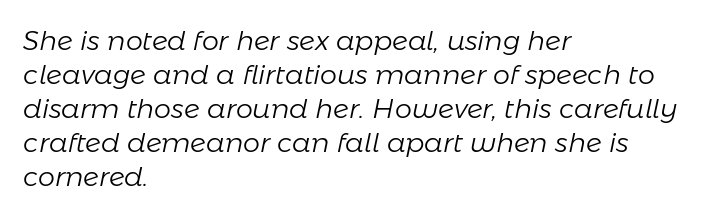
{"italic": "yes", "lean": "right", "slant_degrees": 11, "bold": "no", "underline": "no", "align": "left", "line_spacing": "normal", "line_spacing_ratio": 1.26, "letter_spacing": "normal", "letter_spacing_em": 0.0, "glyph_px": 27}
